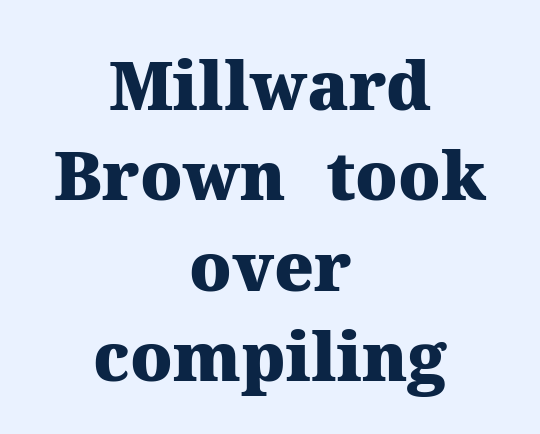
A typesetter would call this leading conventional body-copy spacing. This is roman type, the default non-slanted kind. Honestly, there is no underline to notice here at all. A typesetter would call this proportional, since set widths differ per character. Note: serifs present on the glyphs.
